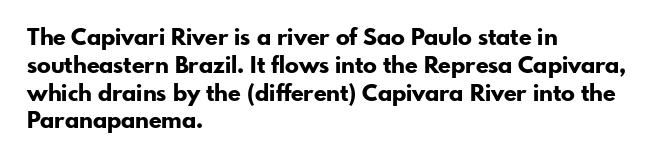
The image shows 23 px bold type, upright; set left-aligned, line spacing 1.21x, normal letter spacing, not underlined.
